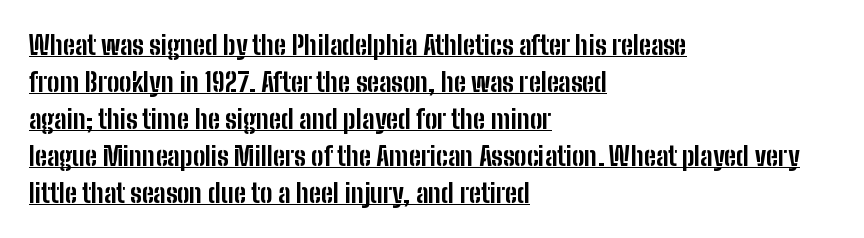
{"italic": "no", "bold": "yes", "underline": "yes", "align": "left", "line_spacing": "normal", "line_spacing_ratio": 1.42, "letter_spacing": "normal", "letter_spacing_em": 0.0, "glyph_px": 26}
